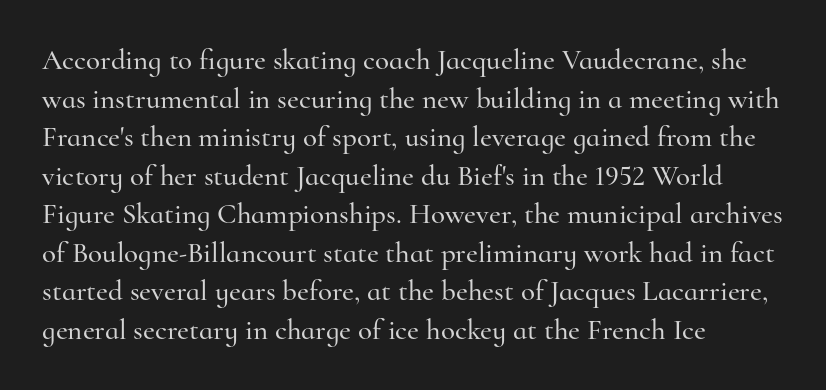
Think of a printed novel: that variable character pitch is what you see here. Descenders hang freely into open space. The tracking reads as untouched default to a designer's eye. If you drew a line through each stem, it would be perfectly vertical. The rows are spaced the way most documents space them.
